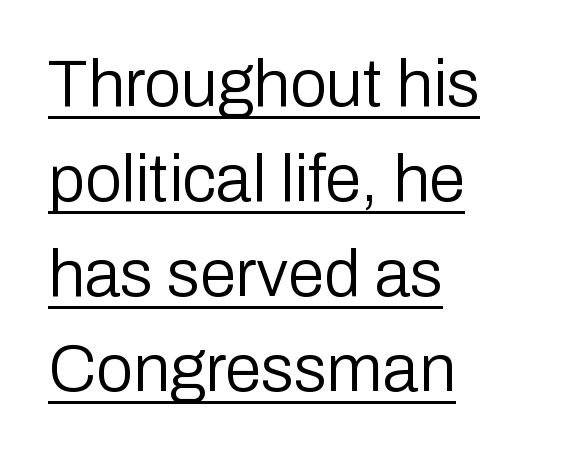
{"serif": "no", "italic": "no", "bold": "no", "weight": "regular", "width": "normal", "stroke_contrast": "low", "x_height": "medium", "monospaced": "no", "underline": "yes", "align": "left", "line_spacing": "normal", "line_spacing_ratio": 1.44, "letter_spacing": "normal", "letter_spacing_em": 0.0, "glyph_px": 66}
